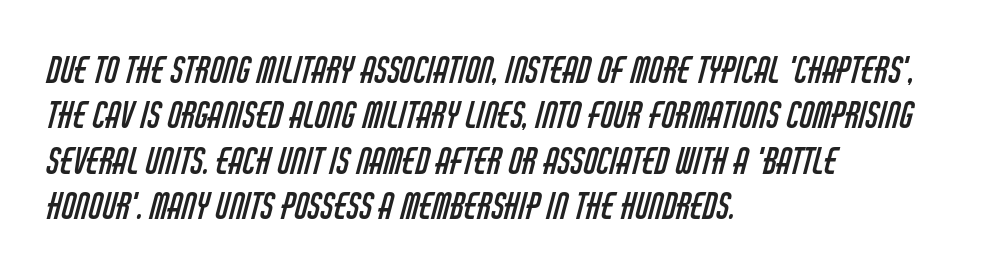
Default kerning and tracking; the words read as compact shapes. The letters carry no serifs — their stems end cleanly without finishing strokes. Looks like regular typesetting: each glyph gets only the width it needs. The passage shown stacks its lines at a standard gap.
